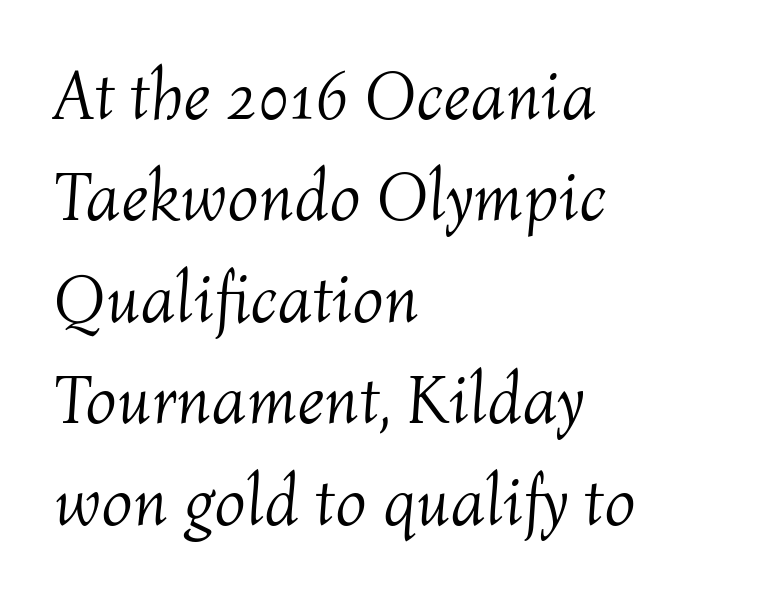
The image shows 69 px light type, italic (leaning right); set left-aligned, normal line spacing (1.47x), normal letter spacing, not underlined; medium stroke contrast and a medium x-height.
